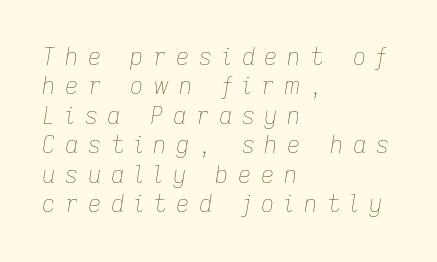
The image shows 23 px text type, italic (leaning right); set left-aligned, normal line spacing (1.28x), unusually wide letter spacing (+0.42 em), not underlined.
